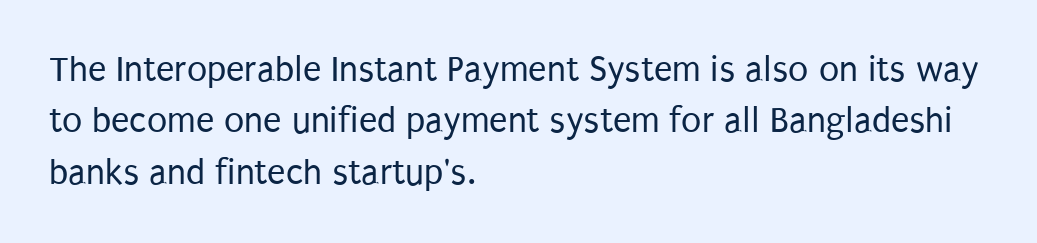
{"serif": "no", "italic": "no", "bold": "no", "weight": "regular", "width": "condensed", "stroke_contrast": "low", "x_height": "large", "monospaced": "no", "underline": "no", "align": "left", "line_spacing": "normal", "line_spacing_ratio": 1.39, "letter_spacing": "normal", "letter_spacing_em": 0.0, "glyph_px": 37}
